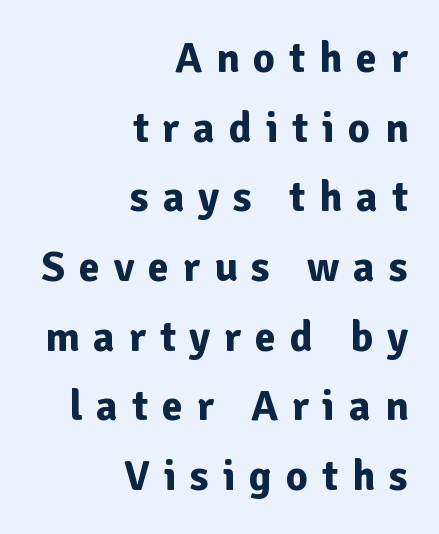
Quick note: not italic, upright. The passage shown stacks its lines at a standard gap. Looks like regular typesetting: each glyph gets only the width it needs. Observe the wide spacing: letters keep a clear distance from each other. Where is the straight margin? On the right. Heavy-handed strokes throughout: this text is bold.
